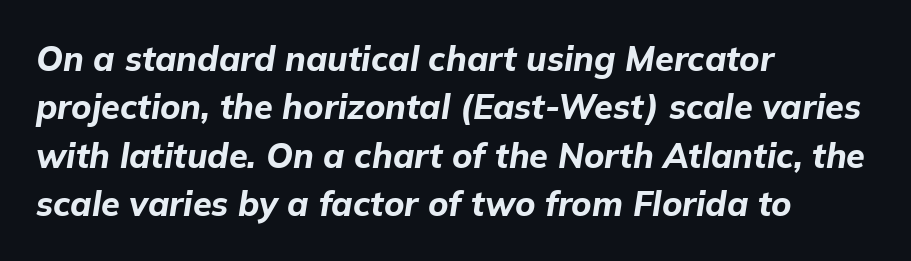
{"italic": "yes", "lean": "right", "slant_degrees": 9, "bold": "yes", "weight": "bold", "width": "normal", "stroke_contrast": "low", "x_height": "medium", "monospaced": "no", "underline": "no", "align": "left", "line_spacing": "normal", "line_spacing_ratio": 1.42, "letter_spacing": "normal", "letter_spacing_em": 0.0, "glyph_px": 34}
